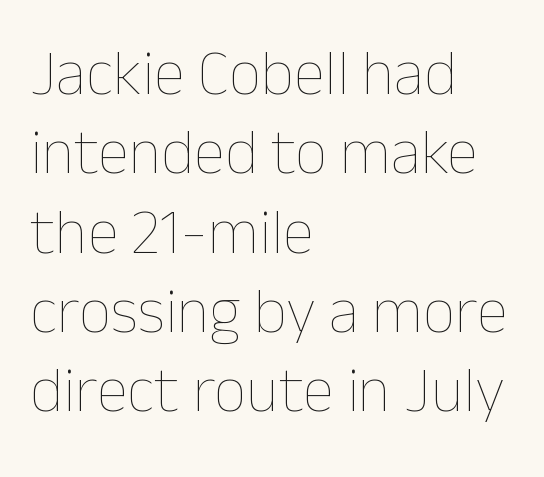
Q: Is the text bold? A: No.
Q: Is the text italic (slanted)? A: No, it is upright.
Q: Is the text underlined? A: No.
Q: How is the paragraph aligned? A: Left-aligned.
Q: Is the spacing between letters normal or unusually wide? A: Normal.
Q: Width (condensed, normal, or wide)? A: Normal.
Q: Stroke contrast? A: Low.
Q: x-height? A: Medium.
Q: Monospaced? A: No.
